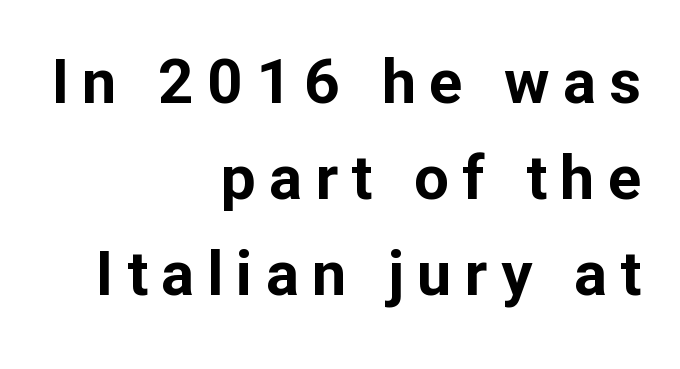
{"serif": "no", "italic": "no", "bold": "yes", "weight": "bold", "width": "normal", "stroke_contrast": "low", "x_height": "medium", "monospaced": "no", "underline": "no", "align": "right", "line_spacing": "normal", "line_spacing_ratio": 1.55, "letter_spacing": "wide", "letter_spacing_em": 0.21, "glyph_px": 62}
